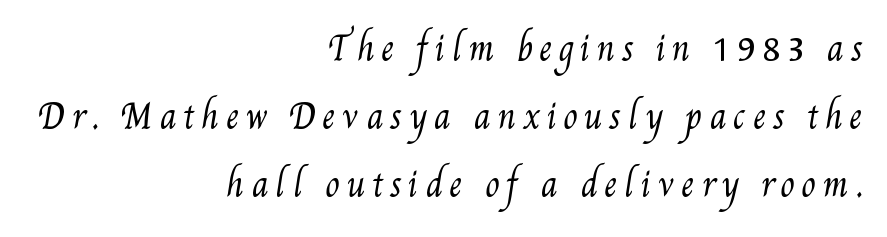
{"bold": "no", "weight": "regular", "width": "condensed", "stroke_contrast": "medium", "x_height": "small", "monospaced": "no", "underline": "no", "align": "right", "line_spacing": "loose", "line_spacing_ratio": 2.06, "letter_spacing": "wide", "letter_spacing_em": 0.2, "glyph_px": 33}
